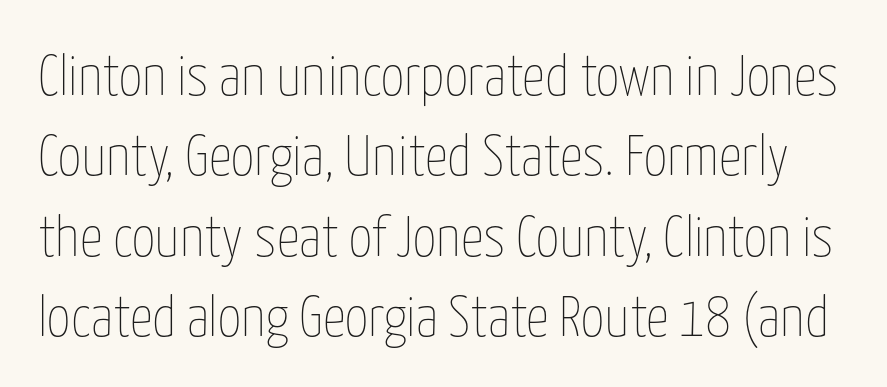
The image shows 57 px thin, condensed type, upright; set normal line spacing (1.41x), normal letter spacing, not underlined; low stroke contrast and a medium x-height.
